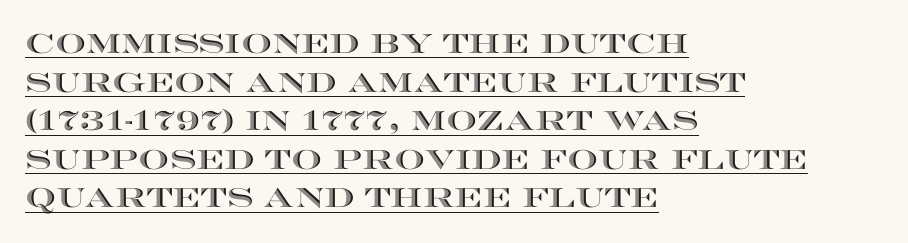
Does the lettering tilt? It doesn't — this is upright. The glyphs are accompanied by a horizontal stroke just below them. This sample is left-justified, so line endings fall wherever the words run out. Vertically, the passage feels balanced, rows spaced as you'd expect. There is no visible air inserted between adjacent glyphs.
